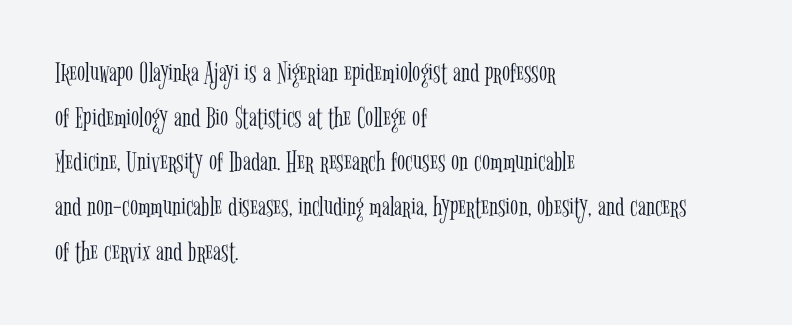
Are there feet on the stems? There are — it's a serif. Every stem runs plumb, perpendicular to the baseline. Heft: none added — not bold. Plain, unruled lines of type.
